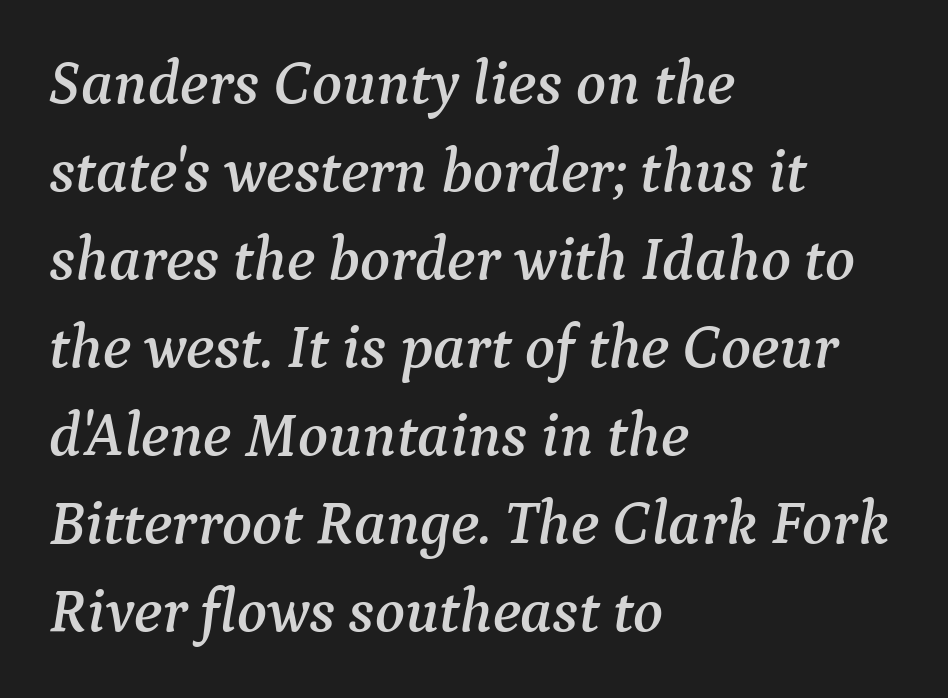
Q: Is the text italic (slanted)? A: Yes, it leans right by about 9 degrees.
Q: Is the typeface a serif or a sans-serif typeface? A: Serif.
Q: Is the text underlined? A: No.
Q: How is the paragraph aligned? A: Left-aligned.
Q: Is the spacing between letters normal or unusually wide? A: Normal.
Q: Is the spacing between lines tight, normal or loose? A: Normal.
Q: Width (condensed, normal, or wide)? A: Normal.
Q: Stroke contrast? A: Medium.
Q: x-height? A: Medium.
Q: Monospaced? A: No.
